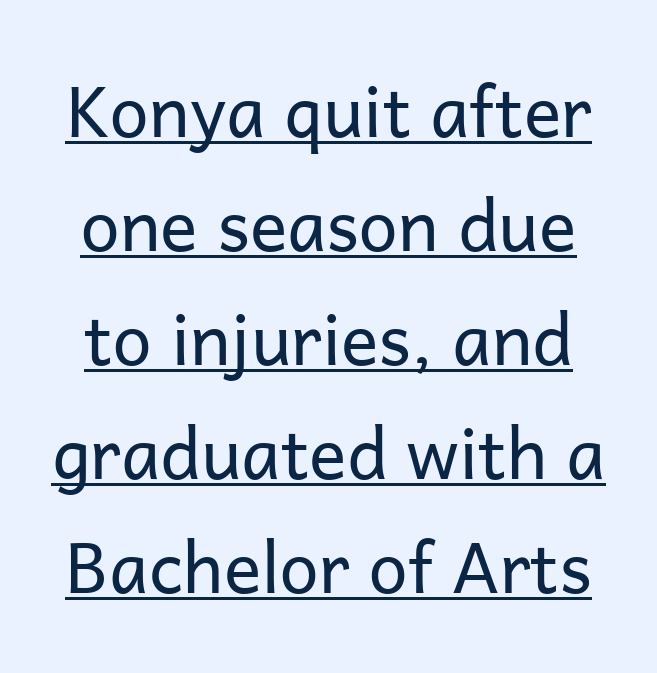
Q: Is the text bold? A: No.
Q: Is the text italic (slanted)? A: No, it is upright.
Q: Is the typeface a serif or a sans-serif typeface? A: Sans-serif.
Q: Is the text underlined? A: Yes.
Q: Is the spacing between letters normal or unusually wide? A: Normal.
Q: Is the spacing between lines tight, normal or loose? A: Normal.
Q: Width (condensed, normal, or wide)? A: Normal.
Q: Stroke contrast? A: Low.
Q: x-height? A: Medium.
Q: Monospaced? A: No.
